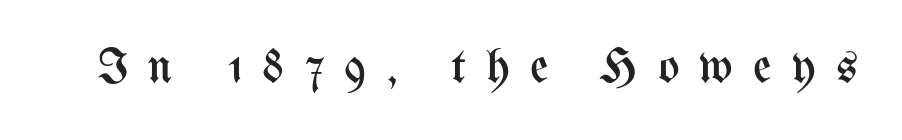
Q: Is the text bold? A: No.
Q: Is the text italic (slanted)? A: No, it is upright.
Q: Is the text underlined? A: No.
Q: Is the spacing between letters normal or unusually wide? A: Unusually wide.
Q: Width (condensed, normal, or wide)? A: Condensed.
Q: Stroke contrast? A: Medium.
Q: x-height? A: Medium.
Q: Monospaced? A: No.
